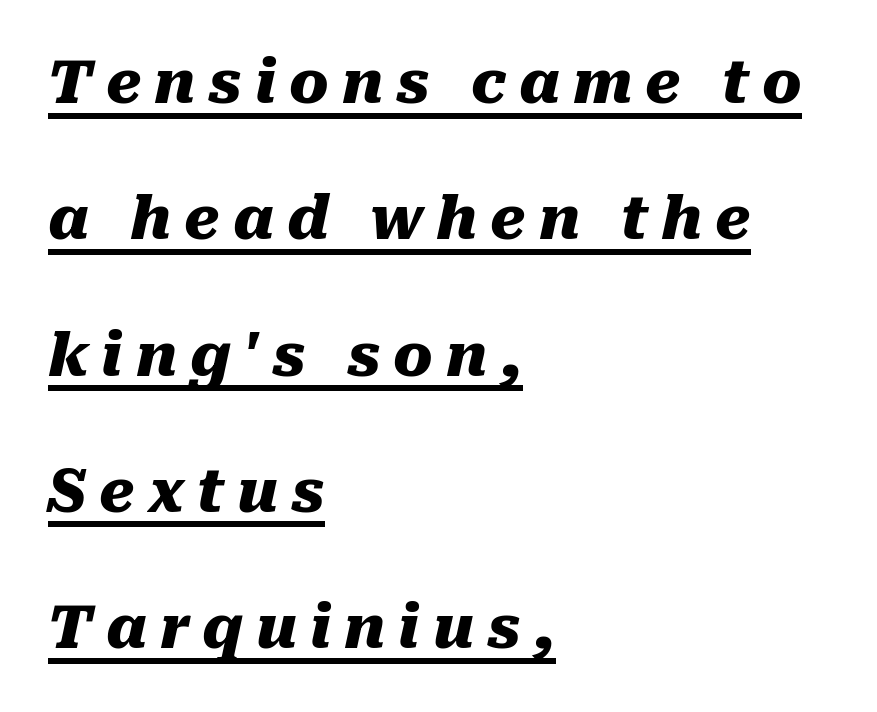
Q: Is the text bold? A: Yes.
Q: Is the text italic (slanted)? A: Yes, it leans right by about 10 degrees.
Q: Is the text underlined? A: Yes.
Q: How is the paragraph aligned? A: Left-aligned.
Q: Is the spacing between letters normal or unusually wide? A: Unusually wide.
Q: Is the spacing between lines tight, normal or loose? A: Loose.
Q: Width (condensed, normal, or wide)? A: Normal.
Q: Stroke contrast? A: Medium.
Q: x-height? A: Medium.
Q: Monospaced? A: No.
